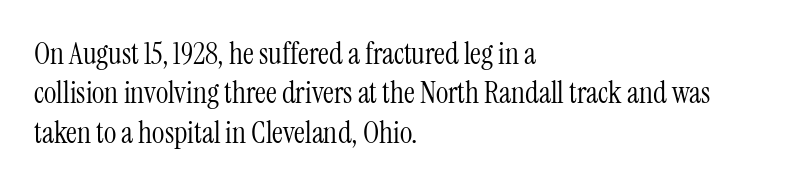
{"serif": "yes", "italic": "no", "bold": "no", "weight": "light", "width": "condensed", "stroke_contrast": "medium", "x_height": "medium", "monospaced": "no", "underline": "no", "align": "left", "line_spacing": "normal", "line_spacing_ratio": 1.31, "letter_spacing": "normal", "letter_spacing_em": 0.0, "glyph_px": 30}
